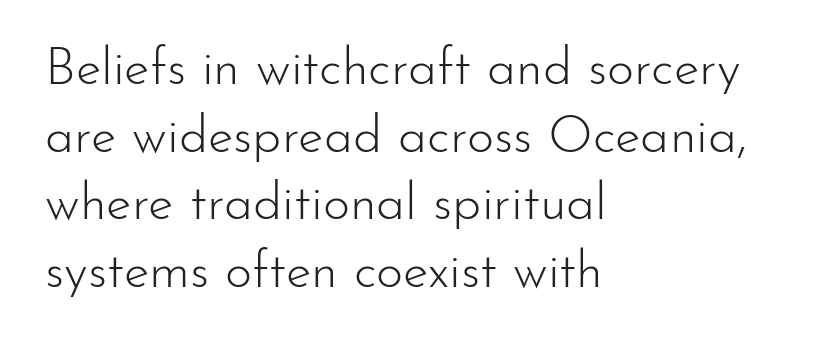
Do the characters align in a grid? No, the font is proportional. Does the leading feel generous? No, just average. Every stem runs plumb, perpendicular to the baseline. The letterforms sit at book weight or below. Is the block centered? No — it sits flush against the left margin. The horizontal fit of the characters is conventional and even.
